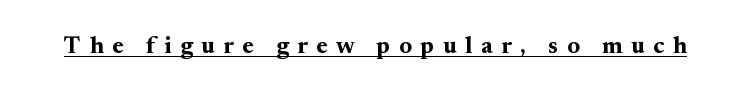
This rendering features underlined lettering. The letters are spread apart with noticeably loose tracking. Quick note: not italic, upright. How heavy is the stroke? Heavy — this is a bold.
